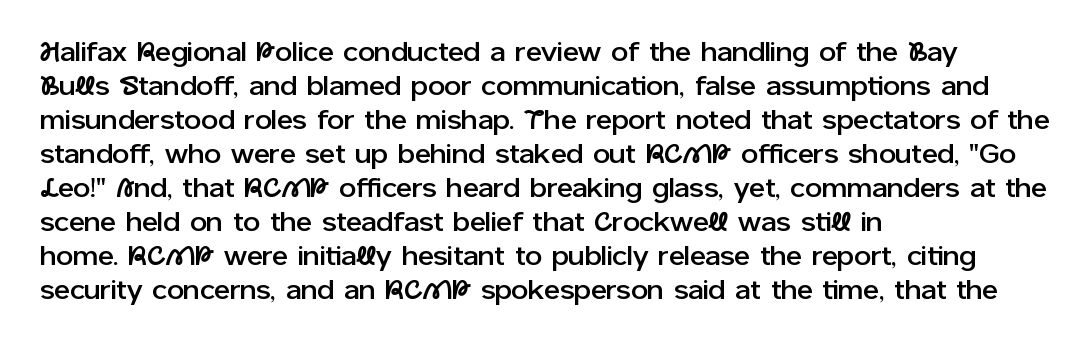
{"italic": "no", "underline": "no", "align": "left", "line_spacing": "normal", "line_spacing_ratio": 1.26, "letter_spacing": "normal", "letter_spacing_em": 0.0, "glyph_px": 27}
